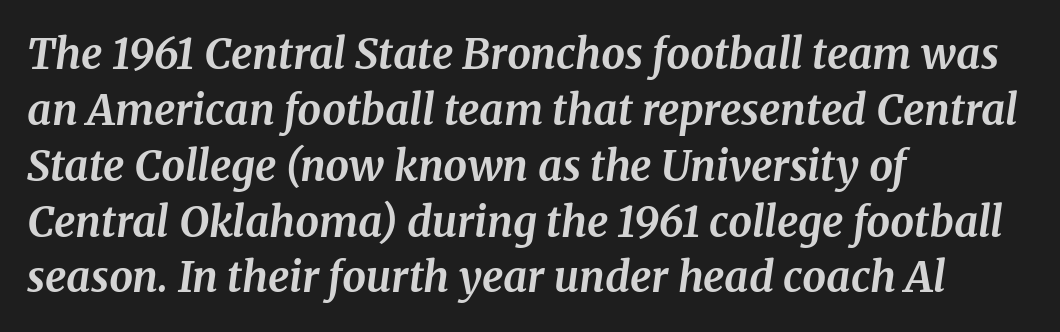
{"serif": "yes", "italic": "yes", "lean": "right", "slant_degrees": 8, "bold": "yes", "weight": "bold", "width": "normal", "stroke_contrast": "medium", "x_height": "medium", "monospaced": "no", "underline": "no", "align": "left", "line_spacing": "normal", "line_spacing_ratio": 1.33, "letter_spacing": "normal", "letter_spacing_em": 0.0, "glyph_px": 42}
